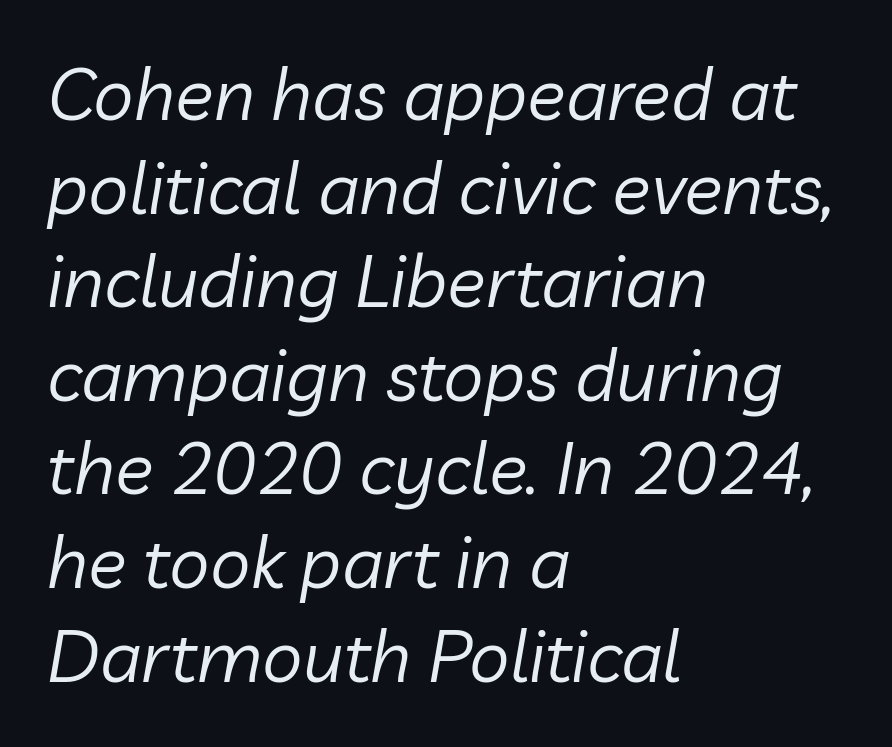
{"italic": "yes", "lean": "right", "slant_degrees": 10, "bold": "no", "weight": "regular", "width": "normal", "stroke_contrast": "low", "x_height": "medium", "monospaced": "no", "underline": "no", "align": "left", "line_spacing": "normal", "line_spacing_ratio": 1.3, "letter_spacing": "normal", "letter_spacing_em": 0.0, "glyph_px": 72}
